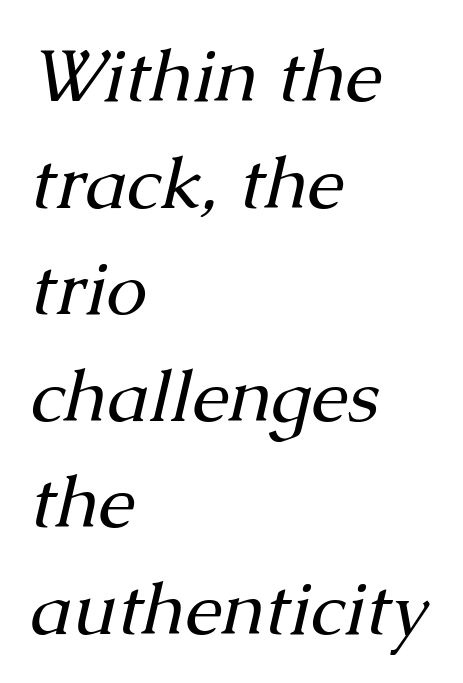
The baseline area is clear. Looks like regular typesetting: each glyph gets only the width it needs. Each stroke keeps to a modest, everyday thickness or less. There's an unmistakable incline to the writing here. The horizontal fit of the characters is conventional and even.
